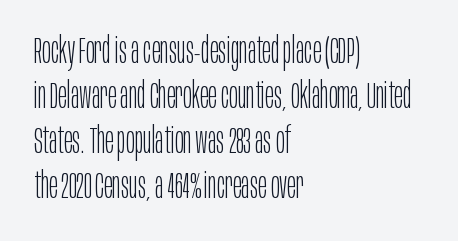
This rendering features lettering with no underline. Character widths vary here, with narrow letters taking less room than wide ones. These glyphs show unthickened strokes, regular width or finer. Horizontally, the lines are justified to the leading edge only. No feet cap the strokes, marking this as sans-serif type.
